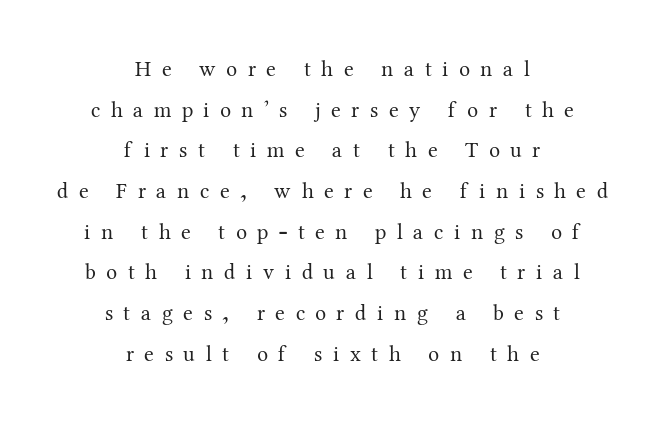
Loose tracking; the words dissolve into strings of separated letters. Decoration check: the copy has no underline. On a weight scale, this lands at 450 or below. Where is the straight margin? There isn't one; the lines are centered. In terms of posture, this sample is upright.
